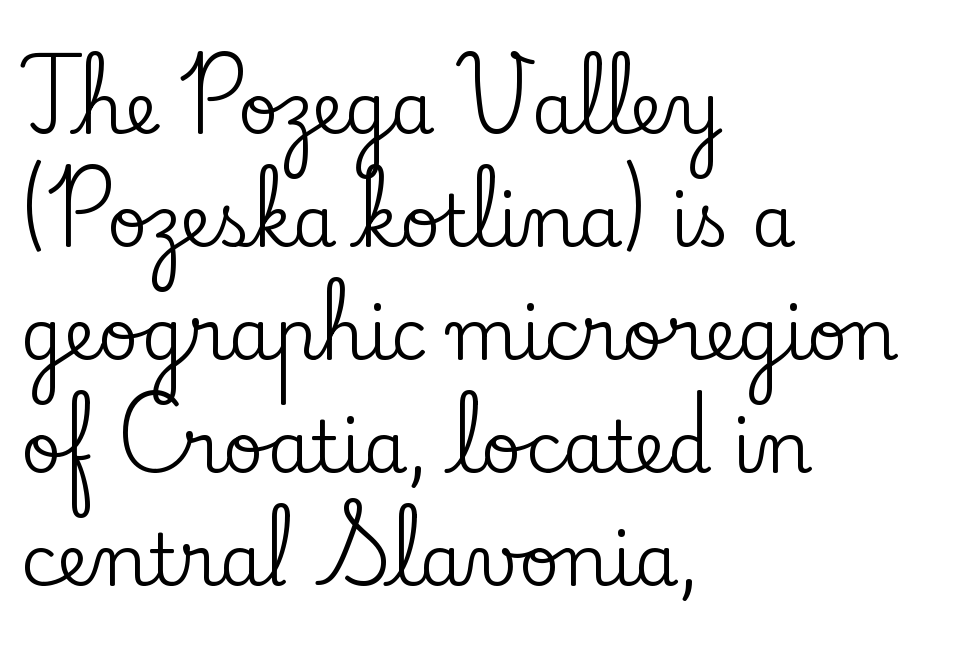
Q: Is the text italic (slanted)? A: No, it is upright.
Q: Is the typeface a serif or a sans-serif typeface? A: Serif.
Q: Is the text underlined? A: No.
Q: How is the paragraph aligned? A: Left-aligned.
Q: Is the spacing between letters normal or unusually wide? A: Normal.
Q: Is the spacing between lines tight, normal or loose? A: Normal.
Q: Width (condensed, normal, or wide)? A: Normal.
Q: Stroke contrast? A: Low.
Q: x-height? A: Small.
Q: Monospaced? A: No.
